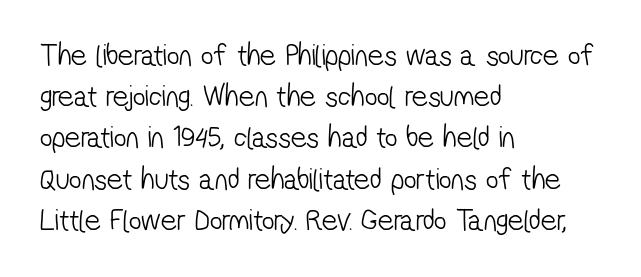
{"serif": "no", "bold": "no", "weight": "light", "width": "condensed", "stroke_contrast": "low", "x_height": "medium", "monospaced": "no", "underline": "no", "align": "left", "line_spacing": "normal", "line_spacing_ratio": 1.33, "letter_spacing": "normal", "letter_spacing_em": 0.0, "glyph_px": 31}
